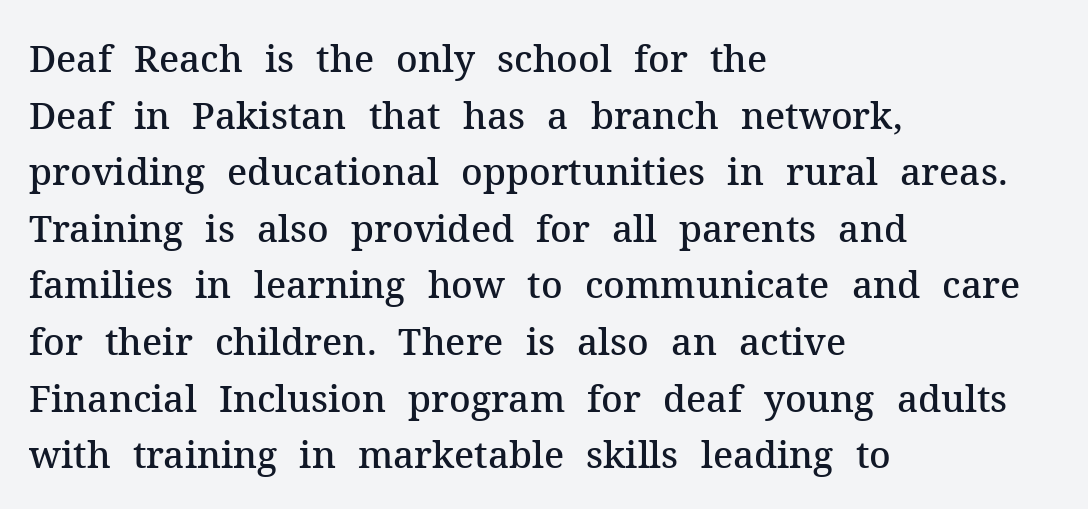
Every letter is mildly thick-stroked: semibold rather than bold. Anything drawn beneath the words? Only blank space. These lines are rendered in a variable-pitch font. Unlike italic type, these characters show no tilt at all. How are the letters spaced? Ordinarily, with no added tracking.
